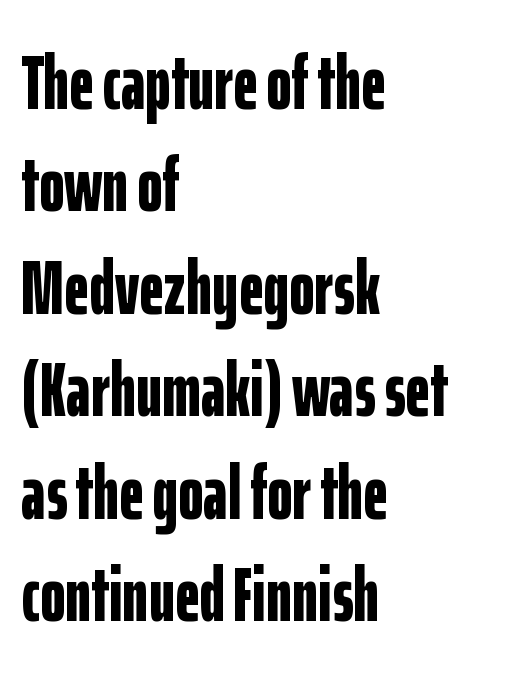
{"serif": "no", "italic": "no", "bold": "yes", "weight": "bold", "width": "condensed", "stroke_contrast": "low", "x_height": "medium", "monospaced": "no", "underline": "no", "align": "left", "line_spacing": "normal", "line_spacing_ratio": 1.33, "letter_spacing": "normal", "letter_spacing_em": 0.0, "glyph_px": 77}
